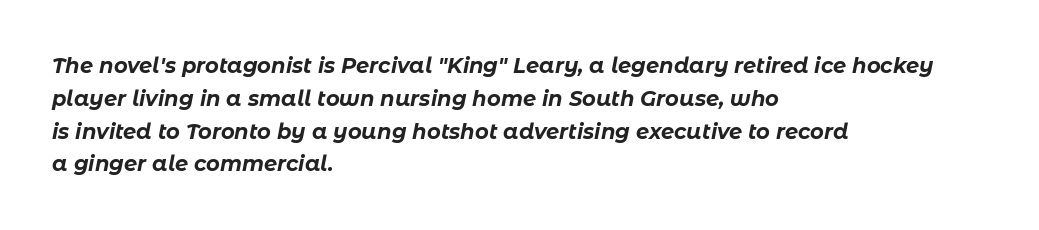
Designer's note — italics engaged. Just letters on the line, the space beneath them empty. No extra tracking has been applied to these lines. Bold? Absolutely — the strokes are thick and heavy.
